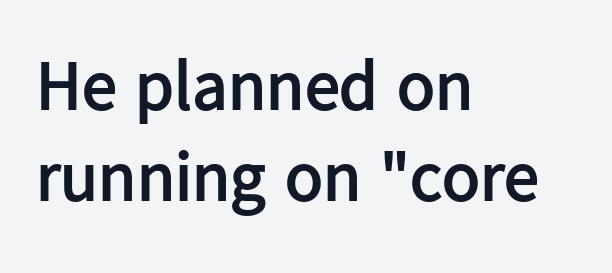
These lines stack with their left ends in a neat column. These lines keep a tight, regular rhythm from letter to letter. The string is rendered with underlining switched off. The lettering holds an erect, upright posture throughout.
